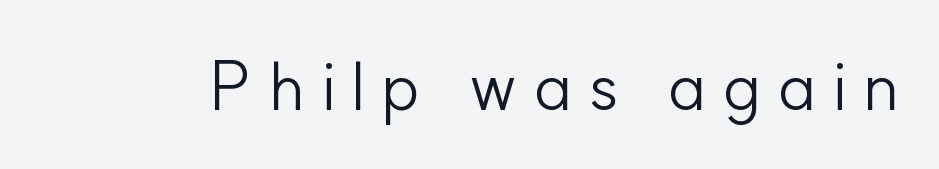
Posture: upright roman. Ink coverage per letter is moderate at most. Spacing between characters has been opened up far beyond the box default. The letters advance in unequal steps, a hallmark of proportional type.
